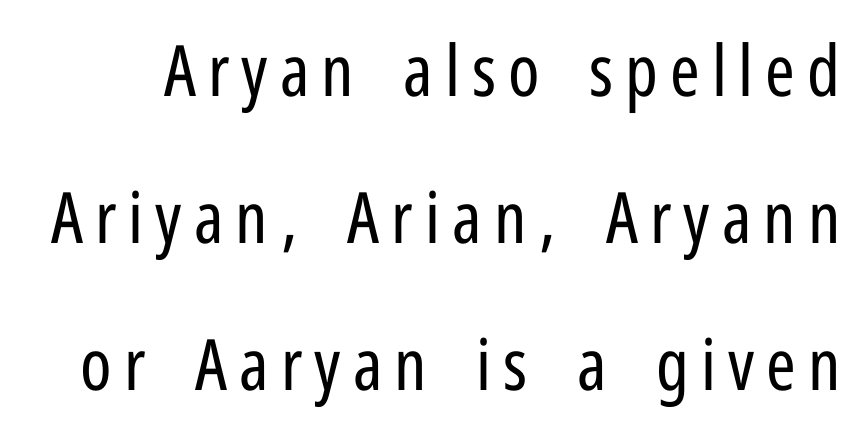
Students, observe: this is what heavily led, spacious text looks like. The cut favours lightness, reaching ordinary text weight at its darkest. These lines were composed using upright roman letters. The letters advance in unequal steps, a hallmark of proportional type. A typesetter would label this face a sans.
